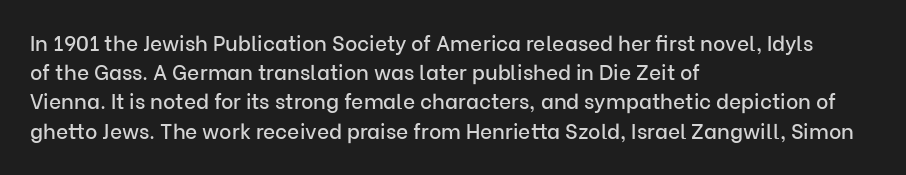
The image shows 21 px text type, upright; set left-aligned, normal line spacing (1.39x), normal letter spacing, not underlined.
